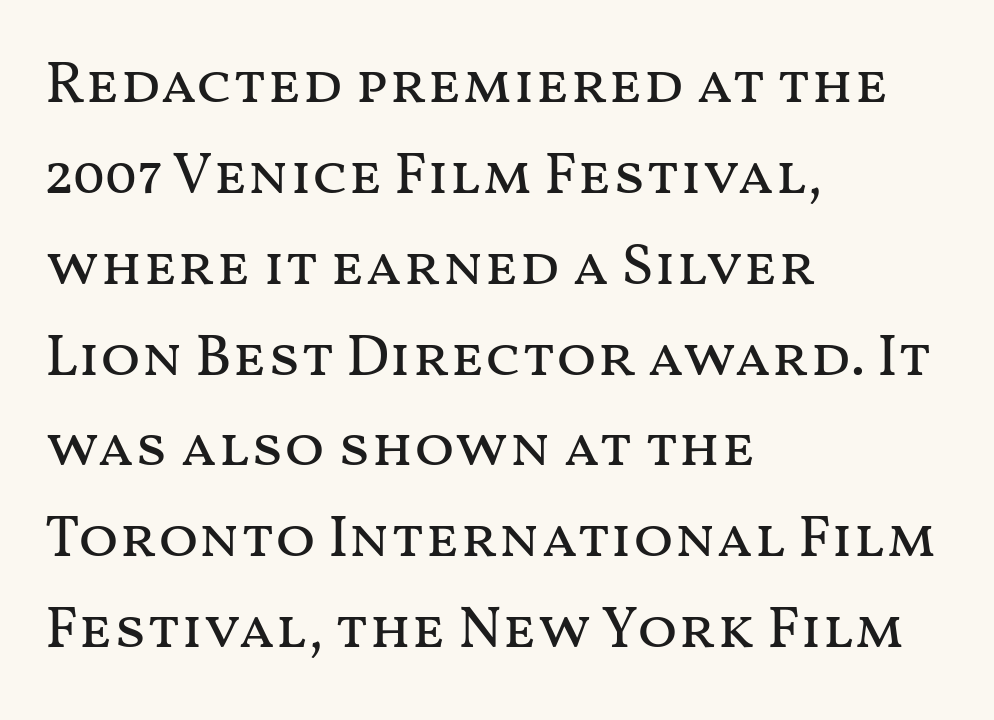
{"italic": "no", "bold": "no", "weight": "regular", "width": "wide", "stroke_contrast": "medium", "x_height": "medium", "monospaced": "no", "underline": "no", "align": "left", "line_spacing": "normal", "line_spacing_ratio": 1.54, "letter_spacing": "normal", "letter_spacing_em": 0.0, "glyph_px": 59}
